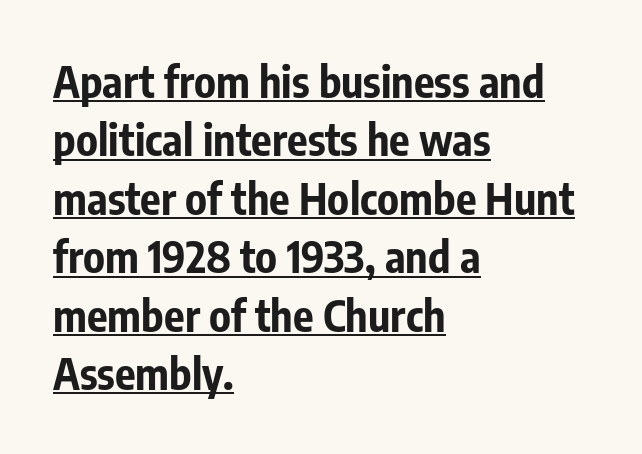
The image shows 43 px bold, condensed sans-serif type, upright; set left-aligned, normal line spacing (1.36x), normal letter spacing, underlined; low stroke contrast and a medium x-height.
